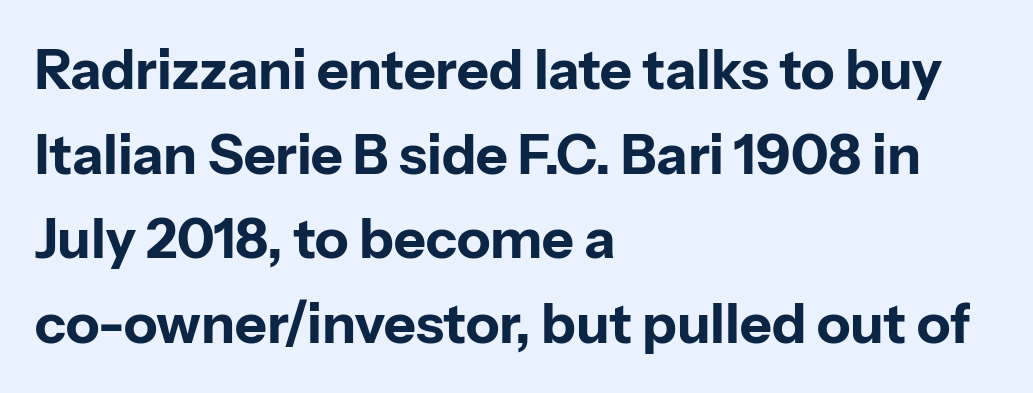
{"serif": "no", "italic": "no", "bold": "yes", "weight": "bold", "width": "normal", "stroke_contrast": "low", "x_height": "medium", "monospaced": "no", "underline": "no", "align": "left", "line_spacing": "normal", "line_spacing_ratio": 1.54, "letter_spacing": "normal", "letter_spacing_em": 0.0, "glyph_px": 55}
